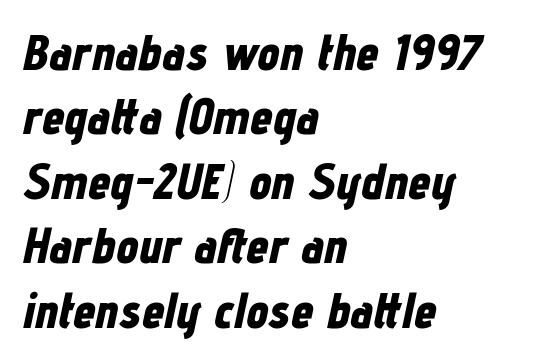
Q: Is the text bold? A: Yes.
Q: Is the text italic (slanted)? A: Yes, it leans right by about 12 degrees.
Q: Is the text underlined? A: No.
Q: How is the paragraph aligned? A: Left-aligned.
Q: Is the spacing between letters normal or unusually wide? A: Normal.
Q: Is the spacing between lines tight, normal or loose? A: Normal.
Q: Width (condensed, normal, or wide)? A: Condensed.
Q: Stroke contrast? A: Low.
Q: x-height? A: Medium.
Q: Monospaced? A: No.
